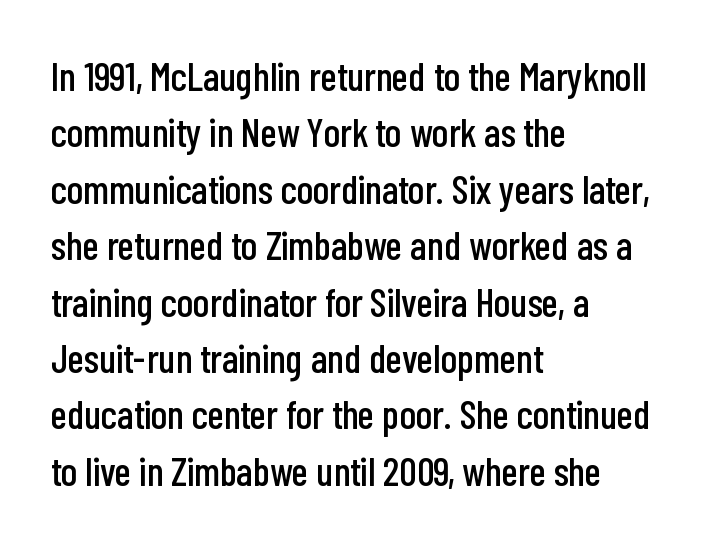
The horizontal fit of the characters is conventional and even. The letters stand upright; this is a roman face. Are there feet on the stems? There aren't — it's a sans. The rendering anchors every line to the left-hand side. Note the varied advance widths — an 'i' is clearly narrower than an 'm'.
